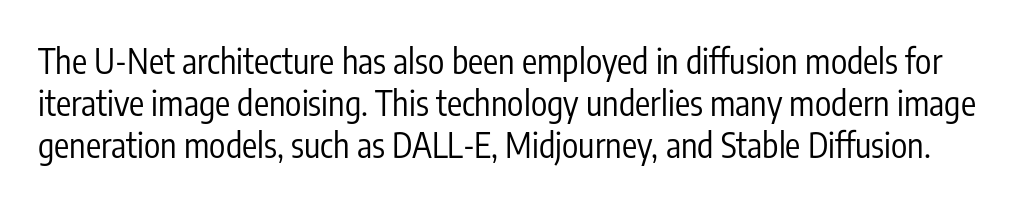
Q: Is the text bold? A: No.
Q: Is the text italic (slanted)? A: No, it is upright.
Q: Is the typeface a serif or a sans-serif typeface? A: Sans-serif.
Q: Is the text underlined? A: No.
Q: Is the spacing between letters normal or unusually wide? A: Normal.
Q: Width (condensed, normal, or wide)? A: Condensed.
Q: Stroke contrast? A: Low.
Q: x-height? A: Medium.
Q: Monospaced? A: No.
